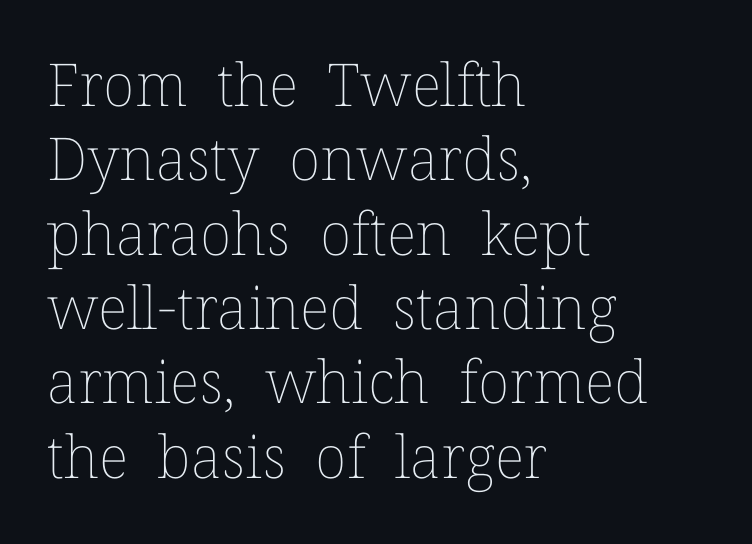
Q: Is the text bold? A: No.
Q: Is the text italic (slanted)? A: No, it is upright.
Q: Is the text underlined? A: No.
Q: How is the paragraph aligned? A: Left-aligned.
Q: Is the spacing between letters normal or unusually wide? A: Normal.
Q: Is the spacing between lines tight, normal or loose? A: Normal.
Q: Width (condensed, normal, or wide)? A: Normal.
Q: Stroke contrast? A: Low.
Q: x-height? A: Medium.
Q: Monospaced? A: No.
